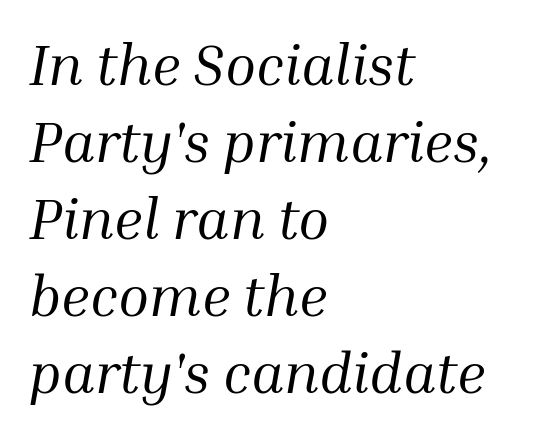
The rendering anchors every line to the left-hand side. Honestly, the row spacing looks completely unremarkable. The font's italic variant was chosen for this text. Is the stroke heavy? The answer is a plain regular-or-lighter. Nobody drew a line under any word here.
